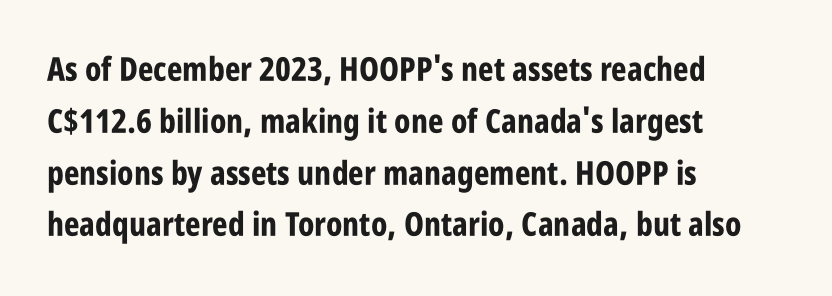
Q: Is the text bold? A: Yes.
Q: Is the text italic (slanted)? A: No, it is upright.
Q: Is the typeface a serif or a sans-serif typeface? A: Sans-serif.
Q: Is the text underlined? A: No.
Q: How is the paragraph aligned? A: Left-aligned.
Q: Is the spacing between letters normal or unusually wide? A: Normal.
Q: Is the spacing between lines tight, normal or loose? A: Normal.
Q: Width (condensed, normal, or wide)? A: Condensed.
Q: Stroke contrast? A: Low.
Q: x-height? A: Large.
Q: Monospaced? A: No.
